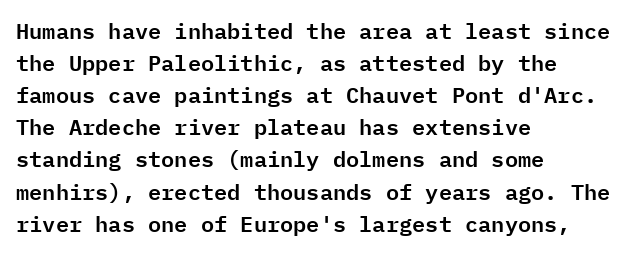
{"italic": "no", "underline": "no", "align": "left", "line_spacing": "normal", "line_spacing_ratio": 1.46, "letter_spacing": "normal", "letter_spacing_em": 0.0, "glyph_px": 22}
